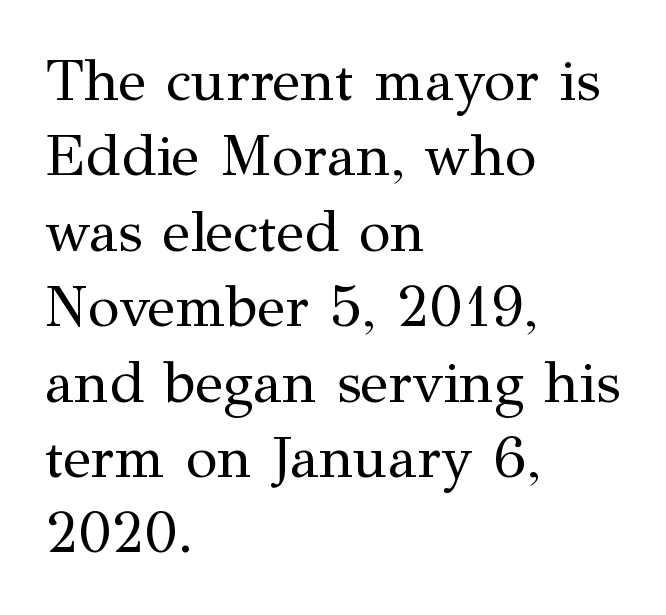
The passage is arranged the way most books set body copy — flush left. This is not heavy type; no bold has been used. Short note: letters normally spaced. No italicization has been applied; the sample stays upright.
